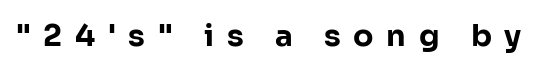
Typesetter's note: full bold, strokes at maximum text heaviness. Upright lettering throughout. Each letter's strokes conclude bluntly, with no projecting serifs. Do the characters align in a grid? No, the font is proportional. In terms of letterspacing, this is a distinctly airy, spread setting. The strip under each line holds only bare page.
